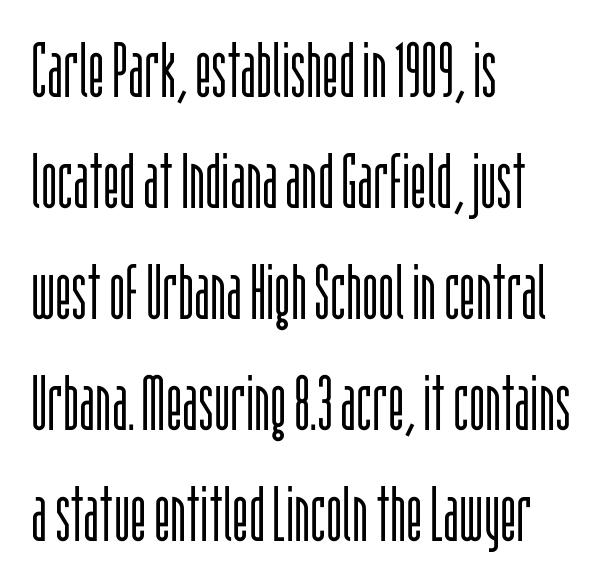
{"serif": "no", "italic": "no", "bold": "no", "weight": "light", "width": "condensed", "stroke_contrast": "low", "x_height": "large", "monospaced": "no", "underline": "no", "align": "left", "line_spacing": "normal", "line_spacing_ratio": 1.44, "letter_spacing": "normal", "letter_spacing_em": 0.0, "glyph_px": 77}
